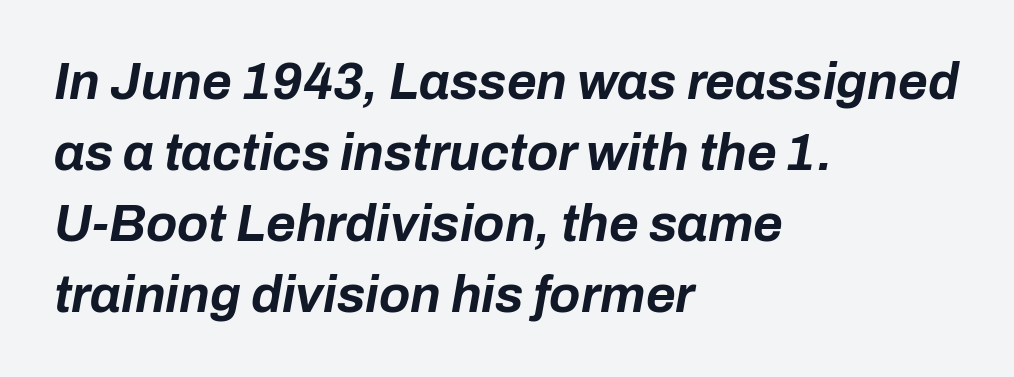
{"italic": "yes", "lean": "right", "slant_degrees": 10, "bold": "yes", "weight": "bold", "width": "normal", "stroke_contrast": "low", "x_height": "medium", "monospaced": "no", "underline": "no", "align": "left", "line_spacing": "normal", "line_spacing_ratio": 1.39, "letter_spacing": "normal", "letter_spacing_em": 0.0, "glyph_px": 51}
